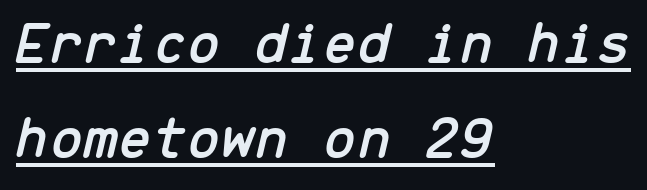
The image shows 61 px text type, italic (leaning right), monospaced; set left-aligned, normal line spacing (1.56x), normal letter spacing, underlined; low stroke contrast and a medium x-height.
